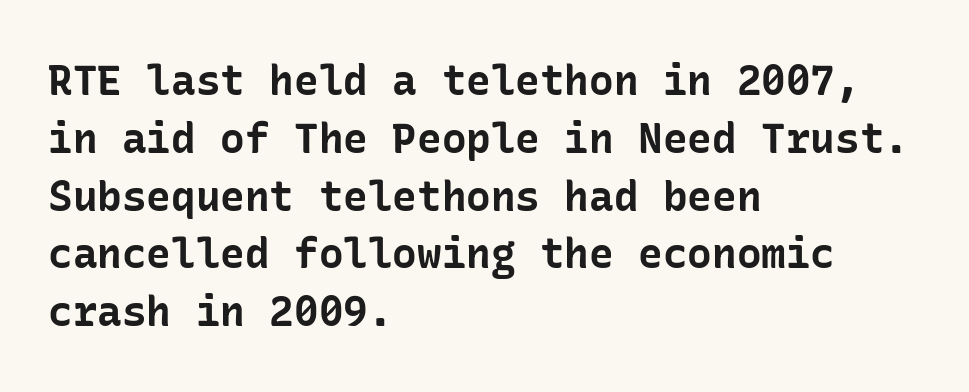
The image shows 41 px bold sans-serif type, upright; set left-aligned, normal line spacing (1.41x), normal letter spacing, not underlined; low stroke contrast and a medium x-height.
